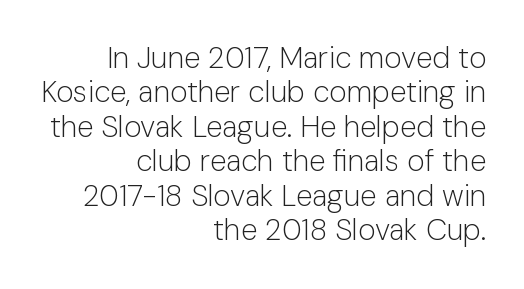
The image shows 30 px light sans-serif type, upright; set right-aligned, tight line spacing (1.15x), normal letter spacing, not underlined; low stroke contrast and a medium x-height.
